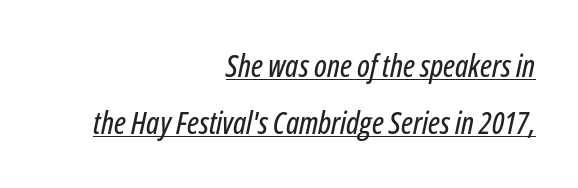
Line endings align vertically; line beginnings do not. Each line of the rendering has a horizontal stroke beneath the glyphs. In terms of letterspacing, this is plain default setting. Slanted lettering throughout. The rendering uses natural spacing where letterforms have individual widths.
